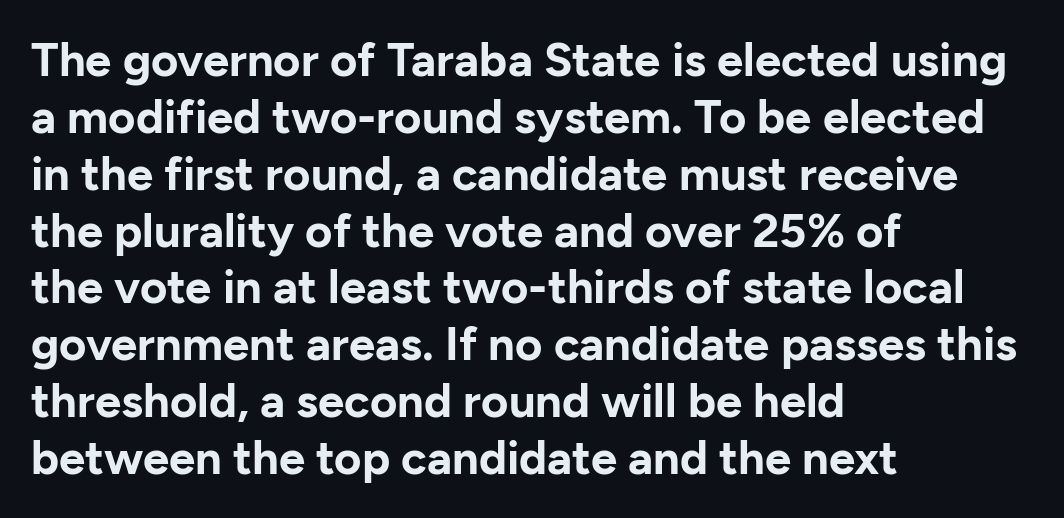
The image shows 47 px bold sans-serif type, upright; set left-aligned, line spacing 1.21x, normal letter spacing, not underlined; low stroke contrast and a medium x-height.
